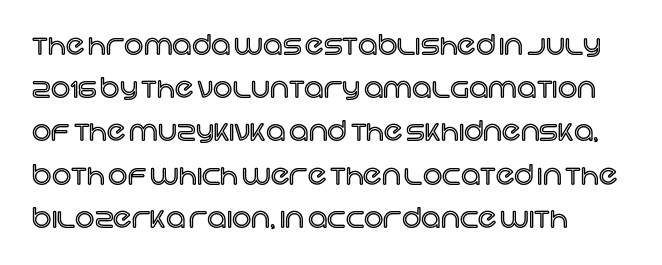
Anything drawn beneath the words? Only blank space. In terms of letterspacing, this is plain default setting. No italicization has been applied; the sample stays upright. The block of text has a typical density, with ordinary space between rows. Horizontal alignment here is leftward, the default for most running prose.
